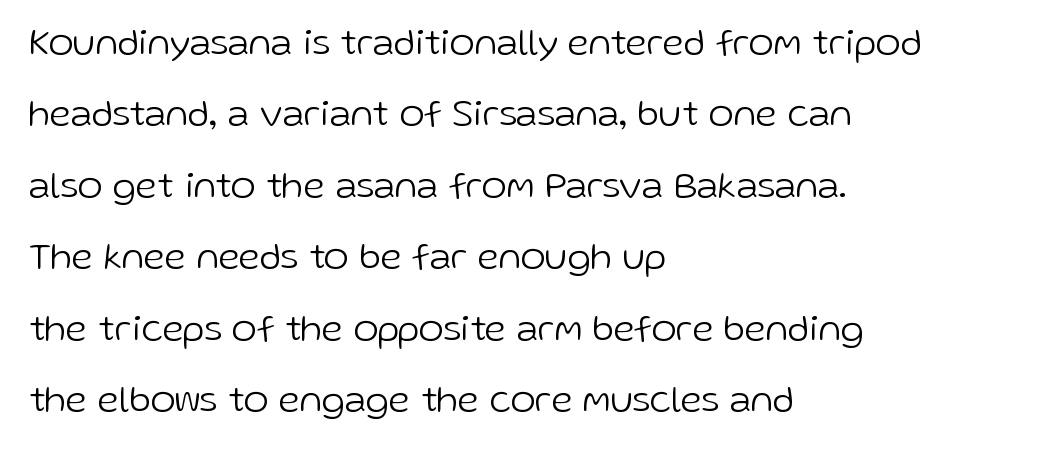
The font's upright variant was chosen for this text. Line beginnings align vertically; line endings do not. The typeface has the unassuming heft of standard copy or less. These lines are composed in type without serifs. Just letters on the line, the space beneath them empty.
